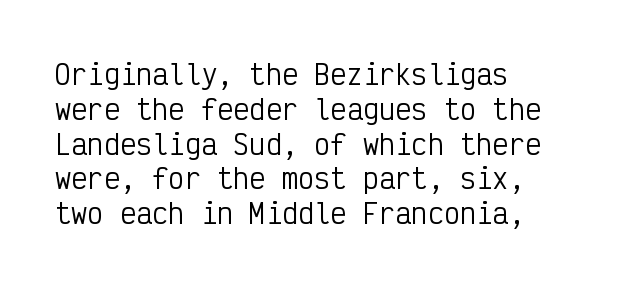
This sample keeps an unexceptional amount of space between lines. Characters remain perfectly vertical along every line. The gap between lines stays unmarked. Is this a heavy cut? Hardly; it is regular or lighter.
